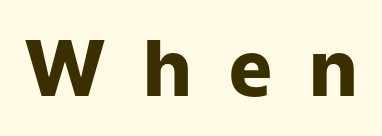
The image shows 77 px heavy sans-serif type, upright; set unusually wide letter spacing (+0.48 em), not underlined; low stroke contrast and a medium x-height.
